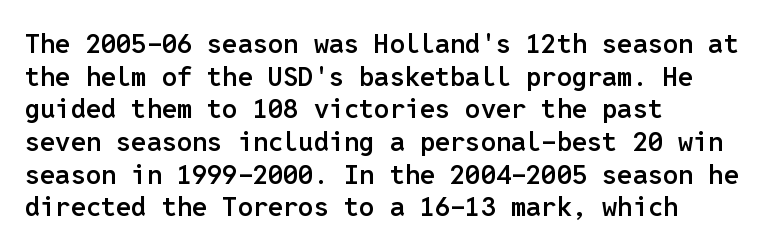
{"italic": "no", "bold": "semi", "underline": "no", "align": "left", "line_spacing_ratio": 1.21, "letter_spacing": "normal", "letter_spacing_em": 0.0, "glyph_px": 27}
